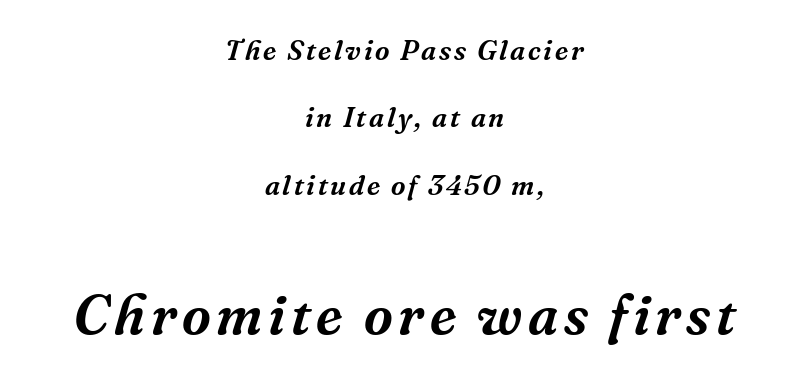
Q: Is the text italic (slanted)? A: Yes, it leans right by about 16 degrees.
Q: Is the typeface a serif or a sans-serif typeface? A: Serif.
Q: Is the text underlined? A: No.
Q: How is the paragraph aligned? A: Centered.
Q: Is the spacing between lines tight, normal or loose? A: Loose.
Q: Which block of text is set in a larger size, the first (top) or the second (bottom)? A: The second (bottom) one.
Q: Width (condensed, normal, or wide)? A: Normal.
Q: Stroke contrast? A: Medium.
Q: x-height? A: Medium.
Q: Monospaced? A: No.
